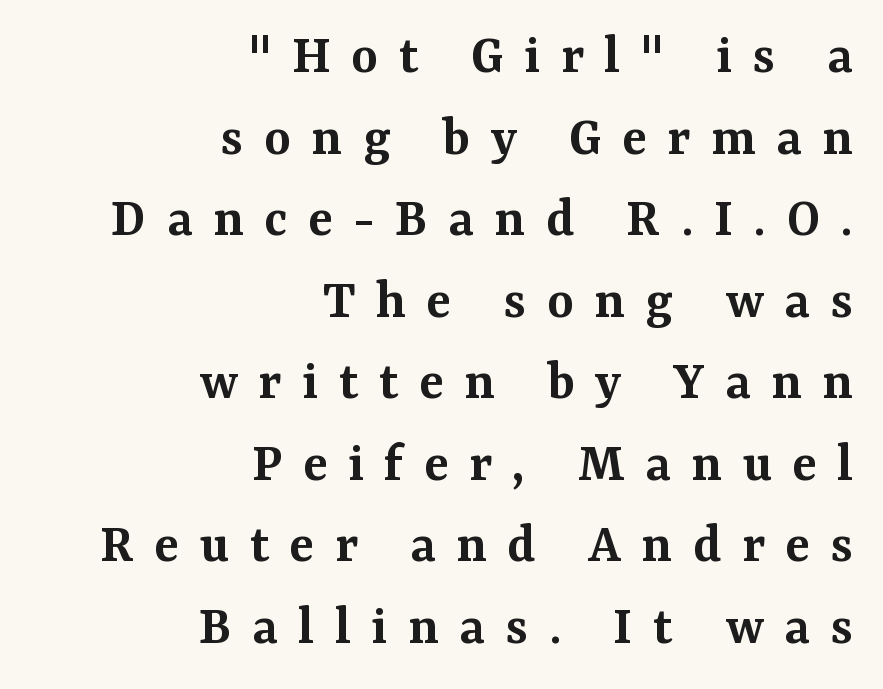
Q: Is the text bold? A: Semi-bold.
Q: Is the text italic (slanted)? A: No, it is upright.
Q: Is the typeface a serif or a sans-serif typeface? A: Serif.
Q: Is the text underlined? A: No.
Q: How is the paragraph aligned? A: Right-aligned.
Q: Is the spacing between letters normal or unusually wide? A: Unusually wide.
Q: Is the spacing between lines tight, normal or loose? A: Normal.
Q: Width (condensed, normal, or wide)? A: Normal.
Q: Stroke contrast? A: Medium.
Q: x-height? A: Medium.
Q: Monospaced? A: No.
